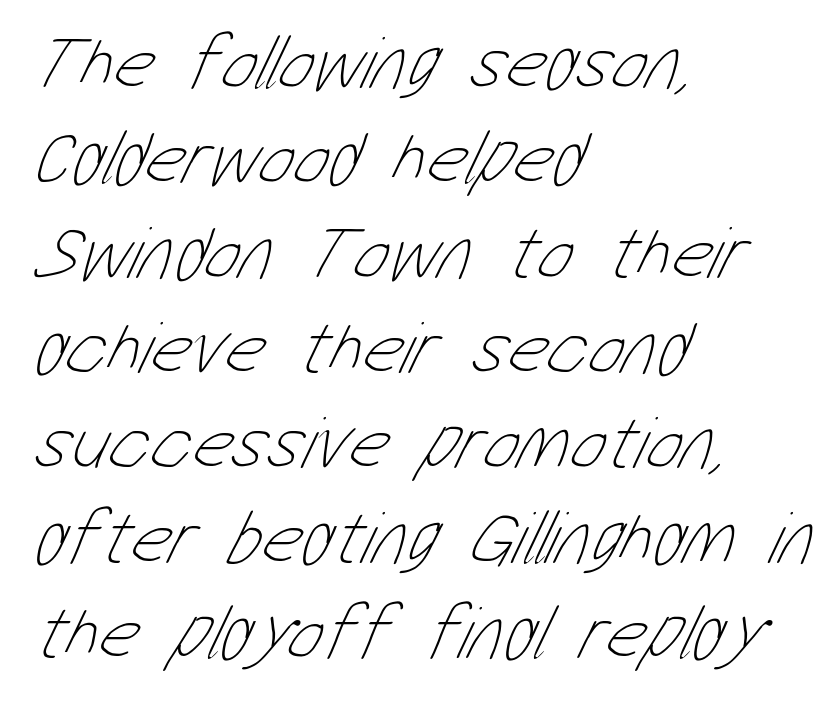
The image shows 76 px thin, condensed type; set left-aligned, normal line spacing (1.25x), normal letter spacing, not underlined; low stroke contrast and a medium x-height.
